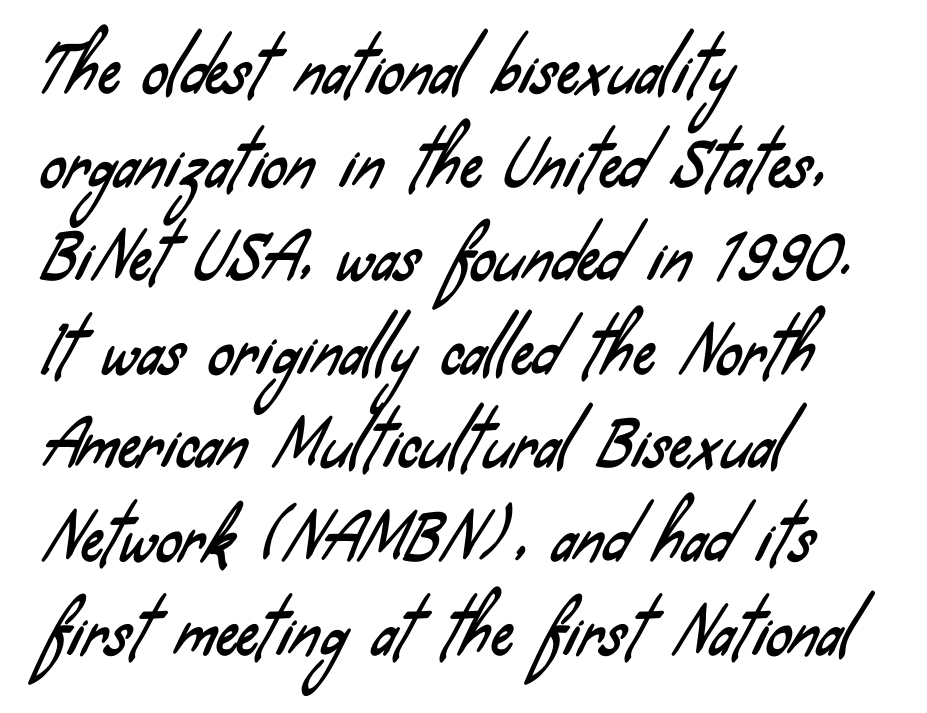
Q: Is the typeface a serif or a sans-serif typeface? A: Sans-serif.
Q: Is the text underlined? A: No.
Q: How is the paragraph aligned? A: Left-aligned.
Q: Is the spacing between letters normal or unusually wide? A: Normal.
Q: Is the spacing between lines tight, normal or loose? A: Normal.
Q: Width (condensed, normal, or wide)? A: Condensed.
Q: Stroke contrast? A: Low.
Q: x-height? A: Small.
Q: Monospaced? A: No.
